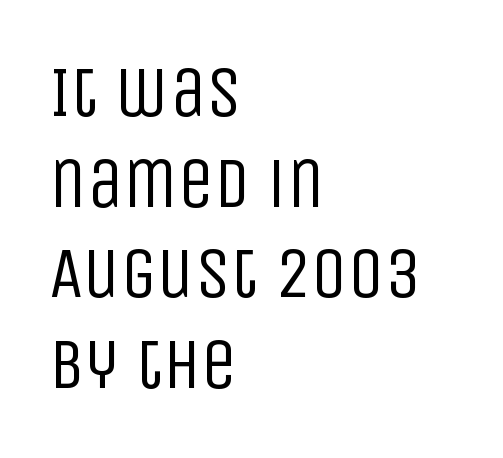
The image shows 72 px regular-weight, condensed sans-serif type, upright; set left-aligned, normal line spacing (1.26x), normal letter spacing, not underlined; low stroke contrast and a large x-height.
